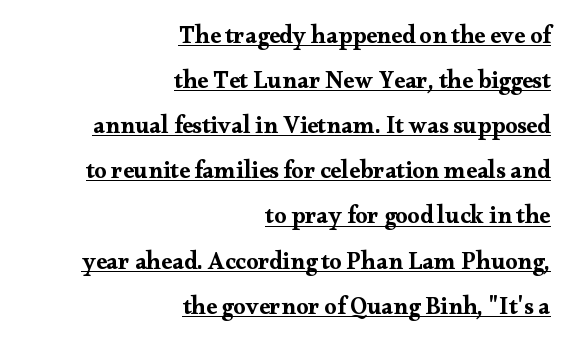
Q: Is the text italic (slanted)? A: No, it is upright.
Q: Is the text underlined? A: Yes.
Q: How is the paragraph aligned? A: Right-aligned.
Q: Is the spacing between letters normal or unusually wide? A: Normal.
